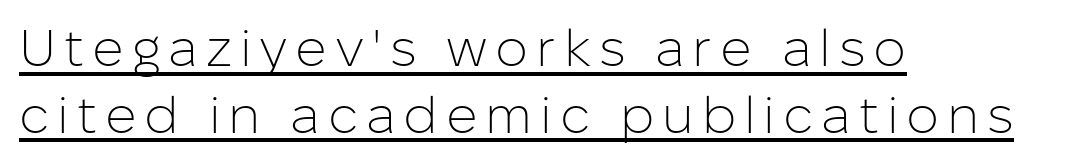
Does the leading feel generous? No, just average. The characters are drawn with everyday or finer stroke widths. Is this a fixed-width face? No — the glyphs have proportional, varying widths. In terms of letterform style, serifs are entirely absent. If you drew a ruler down the left edge, every line would touch it.
